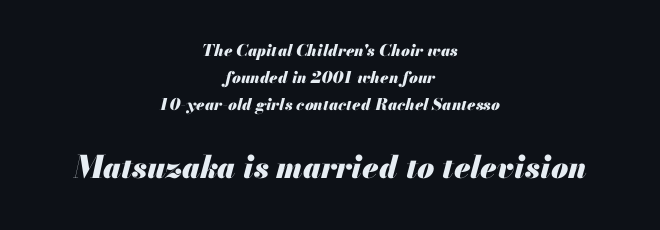
{"italic": "yes", "lean": "right", "slant_degrees": 13, "bold": "yes", "weight": "heavy", "width": "normal", "stroke_contrast": "medium", "x_height": "small", "monospaced": "no", "underline": "no", "align": "center", "line_spacing": "normal", "line_spacing_ratio": 1.68, "letter_spacing": "normal", "letter_spacing_em": 0.0, "larger_block": "second", "size_ratio": 1.94, "glyph_px": 31}
